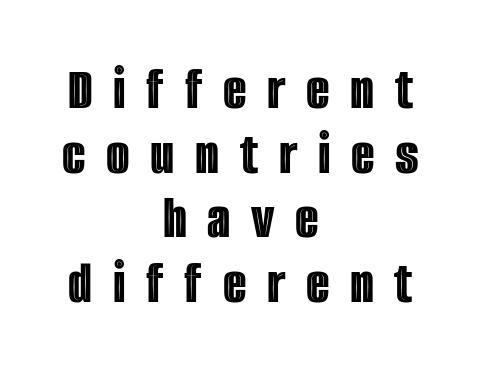
{"italic": "no", "width": "condensed", "x_height": "large", "monospaced": "no", "underline": "no", "align": "center", "line_spacing": "tight", "line_spacing_ratio": 1.06, "letter_spacing": "wide", "letter_spacing_em": 0.34, "glyph_px": 61}
